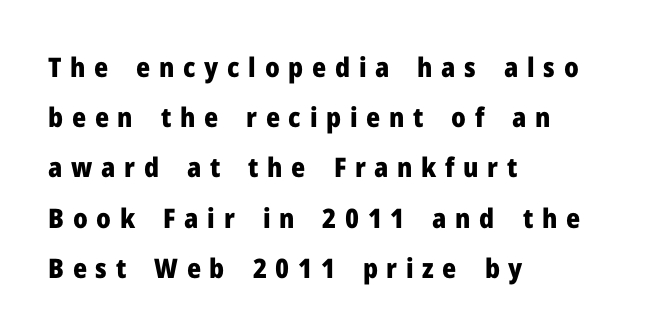
Q: Is the text bold? A: Yes.
Q: Is the text italic (slanted)? A: No, it is upright.
Q: Is the text underlined? A: No.
Q: How is the paragraph aligned? A: Left-aligned.
Q: Is the spacing between letters normal or unusually wide? A: Unusually wide.
